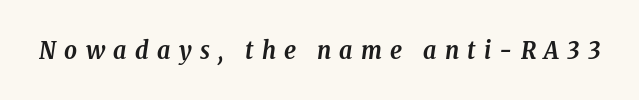
Does extra space separate the letters? Yes, quite a lot of it. Beneath every word, the page is bare. The passage shown leans; its letterforms are oblique. Plenty of ink on the page — the face is bold.
